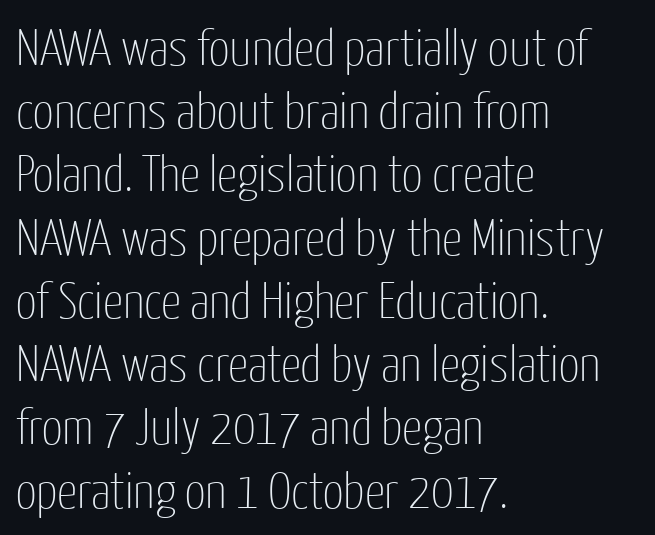
Q: Is the text bold? A: No.
Q: Is the text italic (slanted)? A: No, it is upright.
Q: Is the typeface a serif or a sans-serif typeface? A: Sans-serif.
Q: Is the text underlined? A: No.
Q: How is the paragraph aligned? A: Left-aligned.
Q: Is the spacing between letters normal or unusually wide? A: Normal.
Q: Width (condensed, normal, or wide)? A: Condensed.
Q: Stroke contrast? A: Low.
Q: x-height? A: Medium.
Q: Monospaced? A: No.
